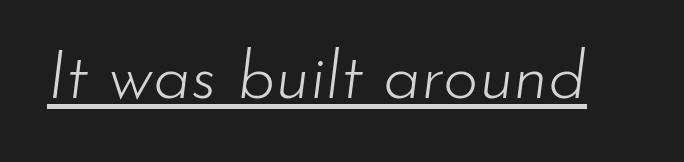
Q: Is the text bold? A: No.
Q: Is the text italic (slanted)? A: Yes, it leans right by about 7 degrees.
Q: Is the text underlined? A: Yes.
Q: Is the spacing between letters normal or unusually wide? A: Normal.
Q: Width (condensed, normal, or wide)? A: Normal.
Q: Stroke contrast? A: Low.
Q: x-height? A: Small.
Q: Monospaced? A: No.
